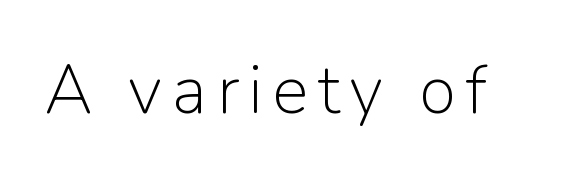
{"serif": "no", "italic": "no", "bold": "no", "weight": "light", "width": "normal", "stroke_contrast": "low", "x_height": "medium", "monospaced": "no", "underline": "no", "glyph_px": 68}
